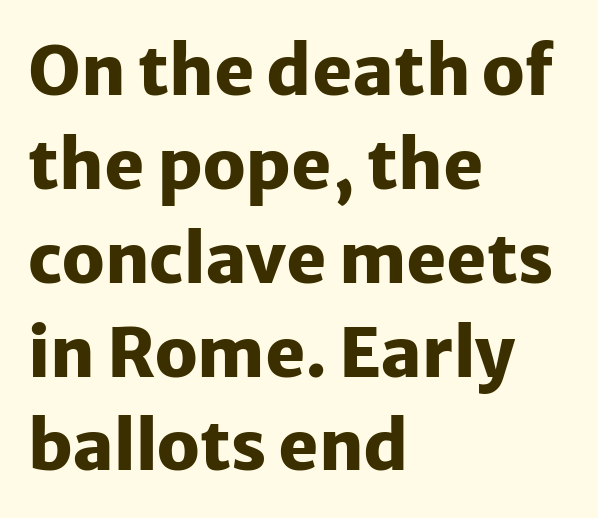
{"serif": "no", "italic": "no", "bold": "yes", "weight": "heavy", "width": "normal", "stroke_contrast": "low", "x_height": "medium", "monospaced": "no", "underline": "no", "align": "left", "line_spacing": "normal", "line_spacing_ratio": 1.38, "letter_spacing": "normal", "letter_spacing_em": 0.0, "glyph_px": 68}
